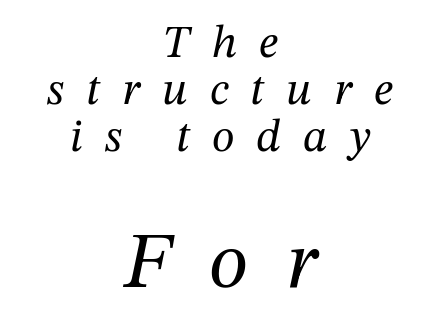
The image shows 80 px regular-weight serif type, italic (leaning right); set centered, tight line spacing (1.02x), unusually wide letter spacing (+0.48 em), not underlined; the second (bottom) block is 1.74x larger; medium stroke contrast and a medium x-height.
